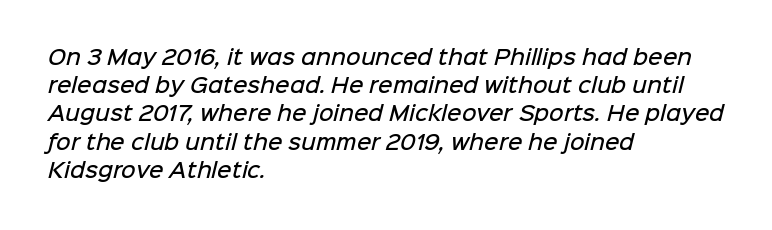
The image shows 20 px text type; set left-aligned, normal line spacing (1.41x), normal letter spacing, not underlined.
